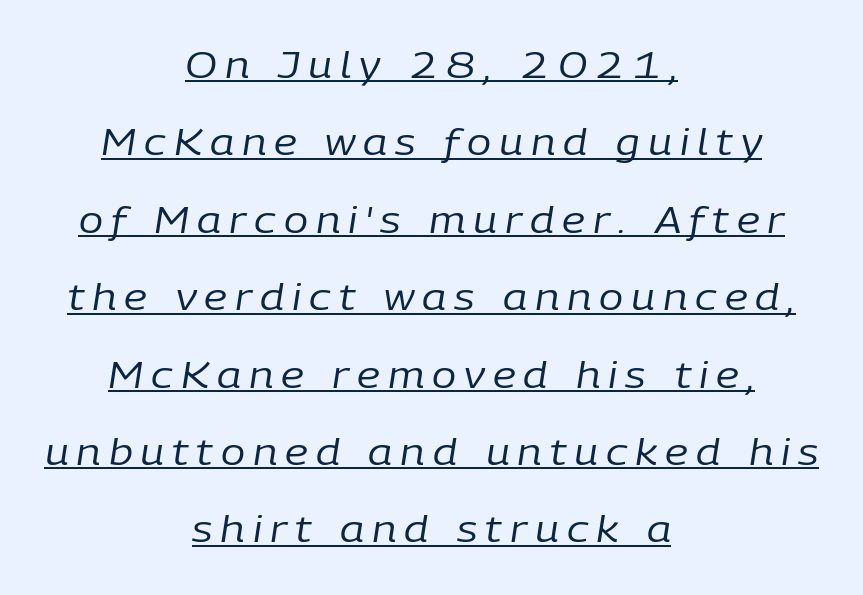
{"italic": "yes", "lean": "right", "slant_degrees": 9, "bold": "no", "weight": "regular", "width": "normal", "stroke_contrast": "low", "x_height": "medium", "monospaced": "no", "underline": "yes", "align": "center", "line_spacing": "loose", "line_spacing_ratio": 2.15, "letter_spacing": "wide", "letter_spacing_em": 0.22, "glyph_px": 36}
